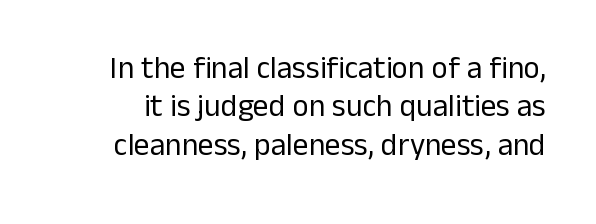
The image shows 31 px regular-weight sans-serif type, upright; set line spacing 1.24x, normal letter spacing, not underlined; low stroke contrast and a medium x-height.
